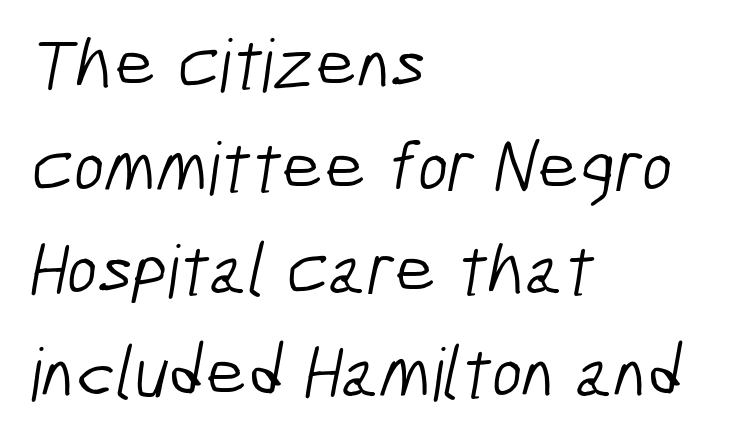
{"serif": "no", "bold": "no", "weight": "light", "width": "condensed", "stroke_contrast": "low", "x_height": "medium", "monospaced": "no", "underline": "no", "align": "left", "line_spacing": "normal", "line_spacing_ratio": 1.41, "letter_spacing": "normal", "letter_spacing_em": 0.0, "glyph_px": 73}
